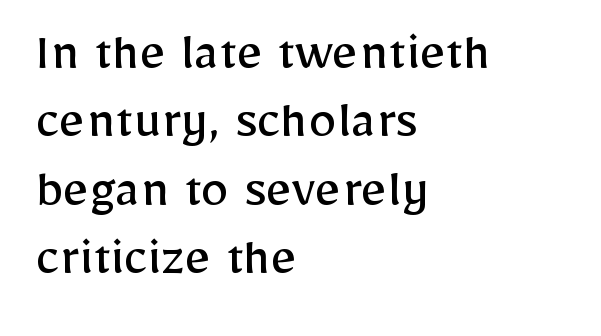
{"serif": "no", "italic": "no", "bold": "no", "weight": "regular", "width": "normal", "stroke_contrast": "low", "x_height": "medium", "monospaced": "no", "underline": "no", "align": "left", "line_spacing_ratio": 1.2, "letter_spacing": "normal", "letter_spacing_em": 0.0, "glyph_px": 57}
